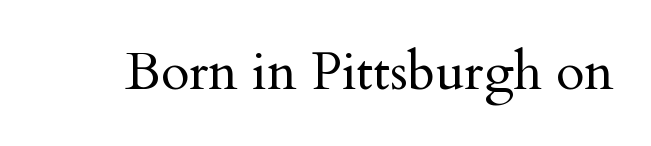
{"serif": "yes", "italic": "no", "bold": "no", "weight": "regular", "width": "normal", "stroke_contrast": "medium", "x_height": "small", "monospaced": "no", "underline": "no", "letter_spacing": "normal", "letter_spacing_em": 0.0, "glyph_px": 52}
